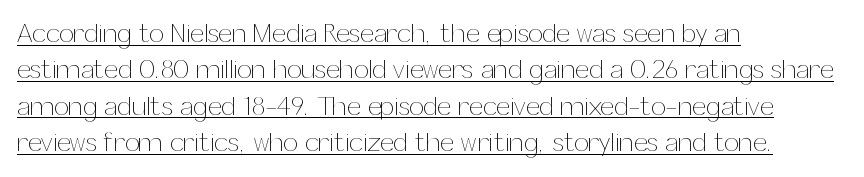
The image shows 26 px text type, upright; set left-aligned, normal line spacing (1.4x), normal letter spacing, underlined.
